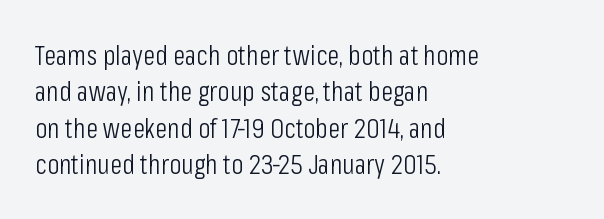
Q: Is the text bold? A: No.
Q: Is the text italic (slanted)? A: No, it is upright.
Q: Is the typeface a serif or a sans-serif typeface? A: Sans-serif.
Q: Is the text underlined? A: No.
Q: How is the paragraph aligned? A: Left-aligned.
Q: Is the spacing between letters normal or unusually wide? A: Normal.
Q: Is the spacing between lines tight, normal or loose? A: Normal.
Q: Width (condensed, normal, or wide)? A: Condensed.
Q: Stroke contrast? A: Low.
Q: x-height? A: Medium.
Q: Monospaced? A: No.
